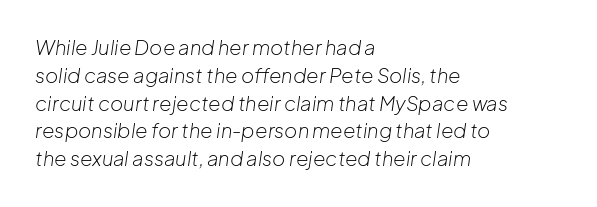
Q: Is the text bold? A: No.
Q: Is the text italic (slanted)? A: Yes, it leans right by about 8 degrees.
Q: Is the text underlined? A: No.
Q: How is the paragraph aligned? A: Left-aligned.
Q: Is the spacing between letters normal or unusually wide? A: Normal.
Q: Is the spacing between lines tight, normal or loose? A: Normal.
